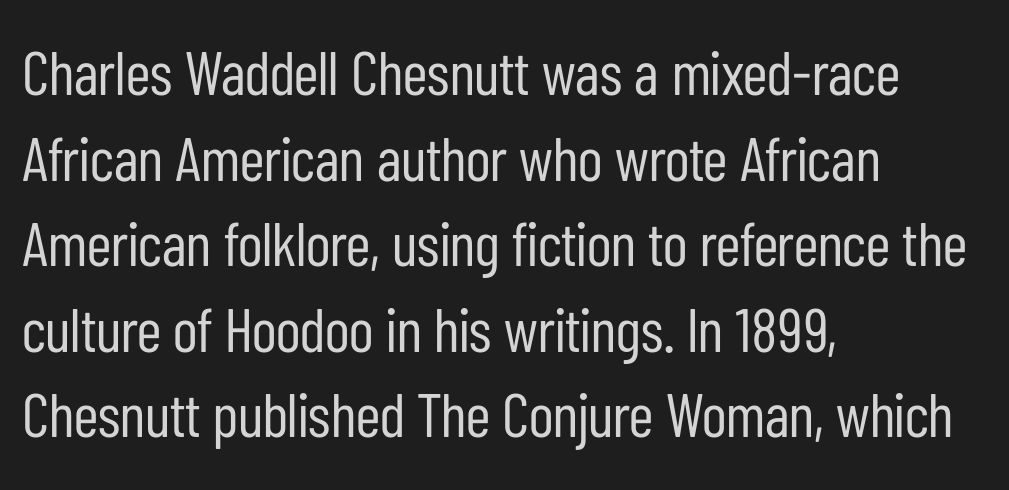
Nothing unusual about the tracking: characters are spaced as the font intends. This is not heavy type; no bold has been used. Short and long lines alike share a common starting point at left. Rendered with straight, roman letterforms. The rendering uses natural spacing where letterforms have individual widths.
